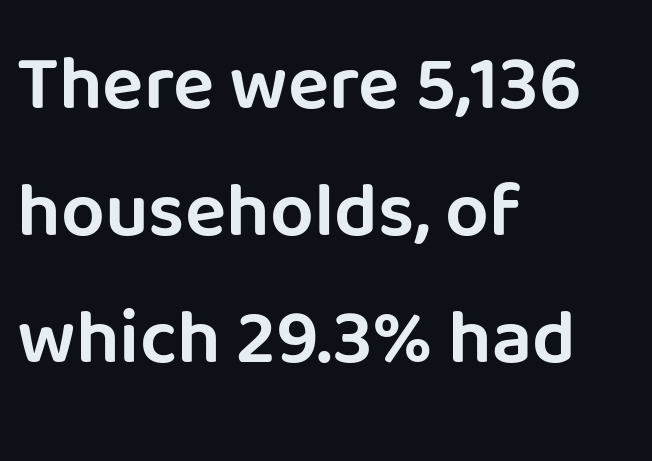
{"serif": "no", "italic": "no", "width": "normal", "stroke_contrast": "low", "x_height": "large", "monospaced": "no", "underline": "no", "align": "left", "line_spacing": "normal", "line_spacing_ratio": 1.65, "letter_spacing": "normal", "letter_spacing_em": 0.0, "glyph_px": 77}
